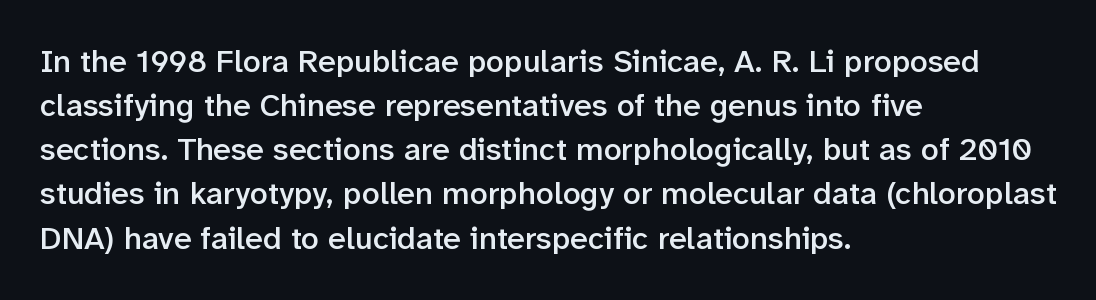
The image shows 32 px semibold sans-serif type, upright; set left-aligned, normal line spacing (1.38x), normal letter spacing, not underlined; low stroke contrast and a medium x-height.
